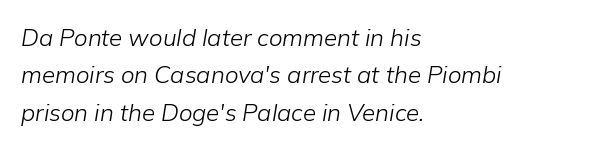
The image shows 24 px text type, italic (leaning right); set left-aligned, normal line spacing (1.56x), normal letter spacing, not underlined.
